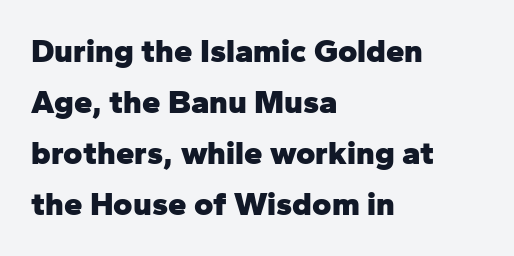
The image shows 33 px heavy sans-serif type, upright; set left-aligned, normal line spacing (1.55x), normal letter spacing, not underlined; low stroke contrast and a medium x-height.
